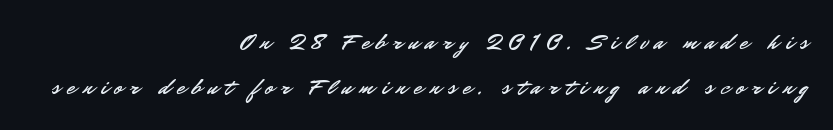
The image shows 23 px text type; set right-aligned, loose line spacing (1.95x), unusually wide letter spacing (+0.32 em), not underlined.
